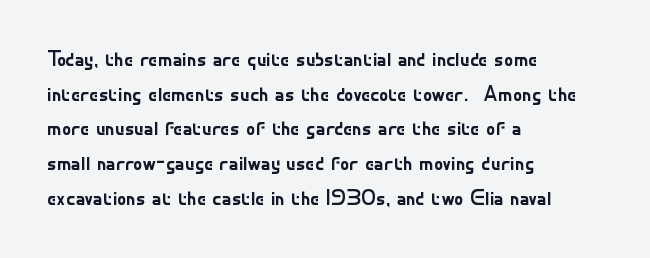
Q: Is the text bold? A: No.
Q: Is the text italic (slanted)? A: No, it is upright.
Q: Is the text underlined? A: No.
Q: How is the paragraph aligned? A: Left-aligned.
Q: Is the spacing between letters normal or unusually wide? A: Normal.
Q: Is the spacing between lines tight, normal or loose? A: Normal.
